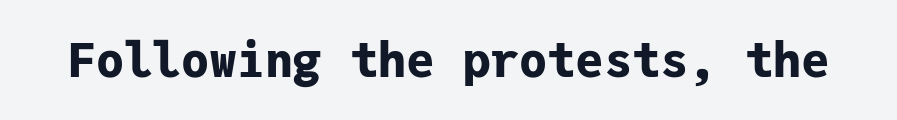
Compared with typical body copy, the letter spacing here is the same. The rendering uses typewriter-style spacing with identical character cells. Students, this is bold: see how much ink each stroke carries. Unlike italic type, these characters show no tilt at all.
